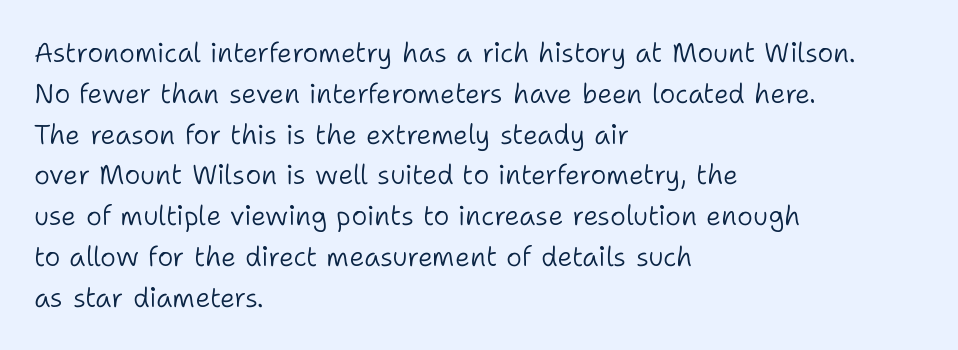
Q: Is the text bold? A: No.
Q: Is the text italic (slanted)? A: No, it is upright.
Q: Is the text underlined? A: No.
Q: How is the paragraph aligned? A: Left-aligned.
Q: Is the spacing between letters normal or unusually wide? A: Normal.
Q: Is the spacing between lines tight, normal or loose? A: Normal.
